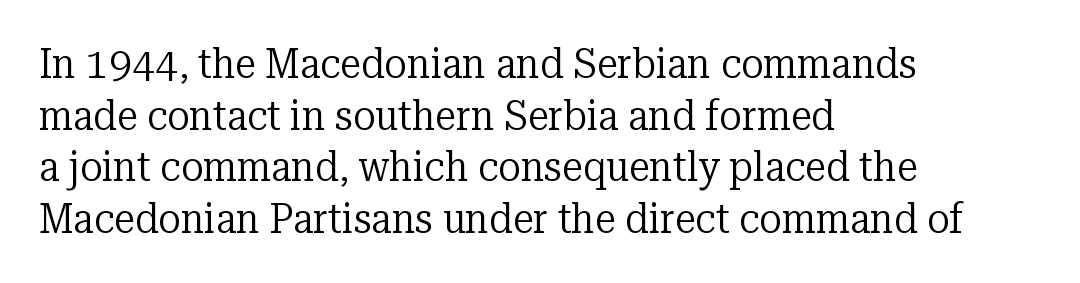
Characters follow at the spacing the type designer built in. Style check: upright. The passage shown is not underscored anywhere. Ink coverage per letter is moderate at most. This rendering uses left alignment, leaving the right contour irregular. Does the type have serifs? Yes, each stem ends in a small foot.
